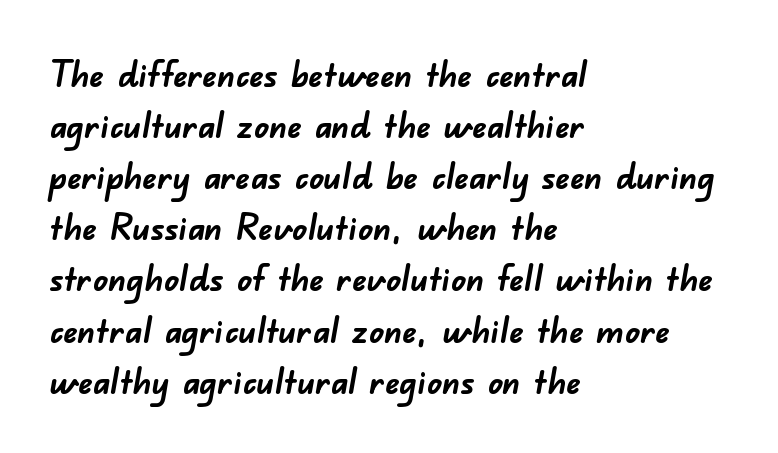
The image shows 36 px semibold sans-serif type; set left-aligned, normal line spacing (1.42x), normal letter spacing, not underlined; low stroke contrast and a small x-height.
